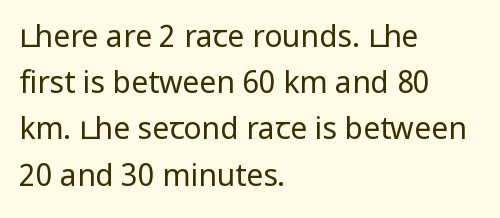
Q: Is the text bold? A: No.
Q: Is the text italic (slanted)? A: No, it is upright.
Q: Is the typeface a serif or a sans-serif typeface? A: Sans-serif.
Q: Is the text underlined? A: No.
Q: How is the paragraph aligned? A: Left-aligned.
Q: Is the spacing between letters normal or unusually wide? A: Normal.
Q: Is the spacing between lines tight, normal or loose? A: Normal.
Q: Width (condensed, normal, or wide)? A: Normal.
Q: Stroke contrast? A: Low.
Q: x-height? A: Medium.
Q: Monospaced? A: No.
